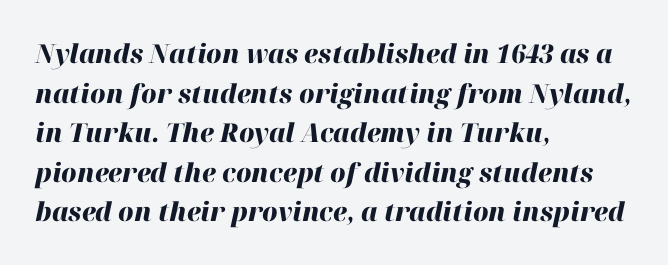
Compared with typical paragraphs, the rows here are spaced about the same. Compared with a centered layout, this one pins lines to the left instead. The words here are not underlined. Nothing unusual about the tracking: characters are spaced as the font intends. The sample has been set heavy, in full bold.
